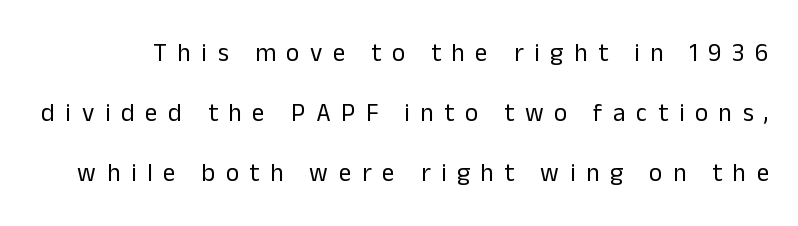
Q: Is the text bold? A: No.
Q: Is the text italic (slanted)? A: No, it is upright.
Q: Is the text underlined? A: No.
Q: Is the spacing between letters normal or unusually wide? A: Unusually wide.
Q: Is the spacing between lines tight, normal or loose? A: Loose.
